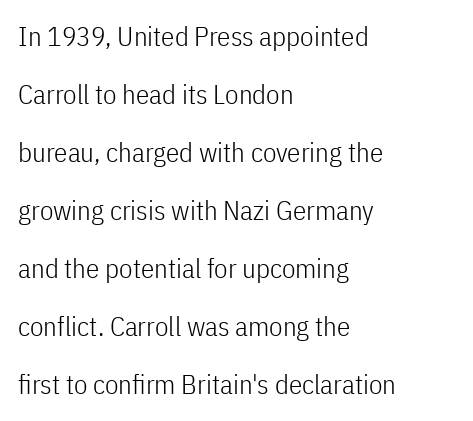
{"italic": "no", "bold": "no", "underline": "no", "align": "left", "line_spacing": "loose", "line_spacing_ratio": 2.15, "letter_spacing": "normal", "letter_spacing_em": 0.0, "glyph_px": 27}
